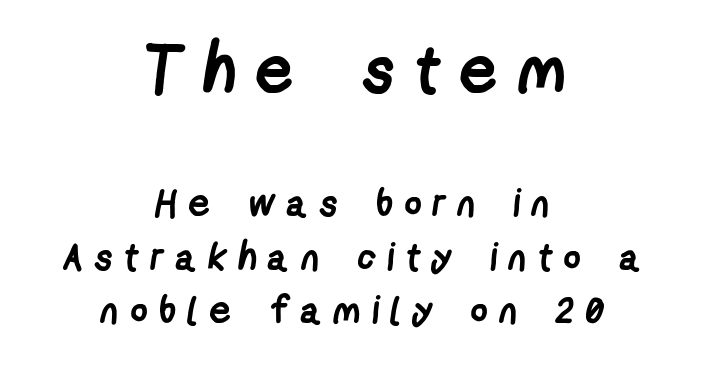
The image shows 67 px semibold, condensed sans-serif type; set centered, normal line spacing (1.4x), unusually wide letter spacing (+0.29 em), not underlined; the first (top) block is 1.76x larger; low stroke contrast and a medium x-height.
